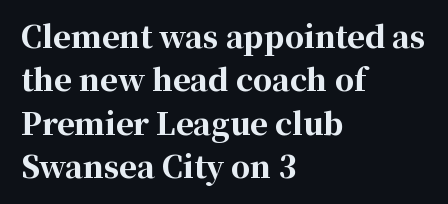
{"serif": "yes", "italic": "no", "bold": "yes", "weight": "bold", "width": "normal", "stroke_contrast": "high", "x_height": "medium", "monospaced": "no", "underline": "no", "align": "left", "line_spacing": "normal", "line_spacing_ratio": 1.45, "letter_spacing": "normal", "letter_spacing_em": 0.0, "glyph_px": 30}
